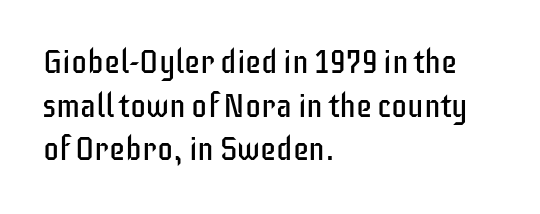
Q: Is the text bold? A: No.
Q: Is the text italic (slanted)? A: No, it is upright.
Q: Is the typeface a serif or a sans-serif typeface? A: Sans-serif.
Q: Is the text underlined? A: No.
Q: How is the paragraph aligned? A: Left-aligned.
Q: Is the spacing between letters normal or unusually wide? A: Normal.
Q: Is the spacing between lines tight, normal or loose? A: Normal.
Q: Width (condensed, normal, or wide)? A: Condensed.
Q: Stroke contrast? A: Low.
Q: x-height? A: Large.
Q: Monospaced? A: No.
